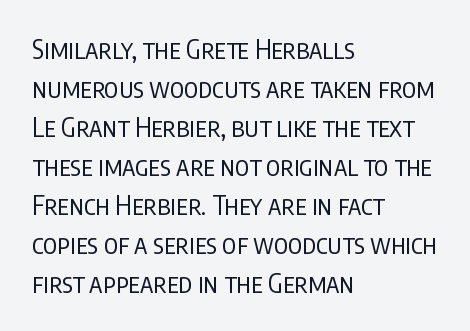
The image shows 26 px text type, upright; set left-aligned, normal line spacing (1.5x), normal letter spacing, not underlined.
